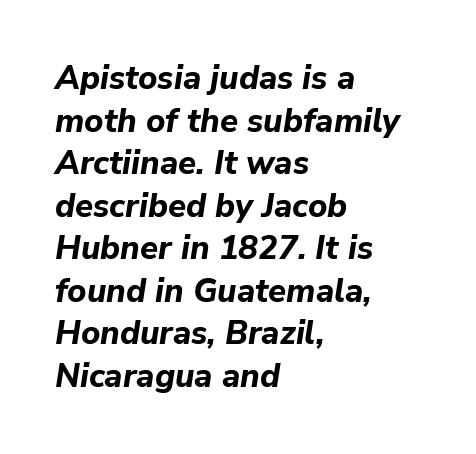
The image shows 33 px bold type, italic (leaning right); set left-aligned, normal line spacing (1.29x), normal letter spacing, not underlined; low stroke contrast and a medium x-height.
